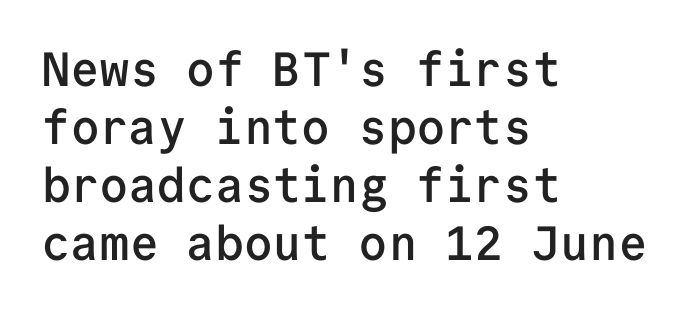
{"serif": "no", "italic": "no", "bold": "semi", "weight": "semibold", "width": "normal", "stroke_contrast": "low", "x_height": "medium", "monospaced": "yes", "underline": "no", "align": "left", "line_spacing_ratio": 1.21, "letter_spacing": "normal", "letter_spacing_em": 0.0, "glyph_px": 48}
